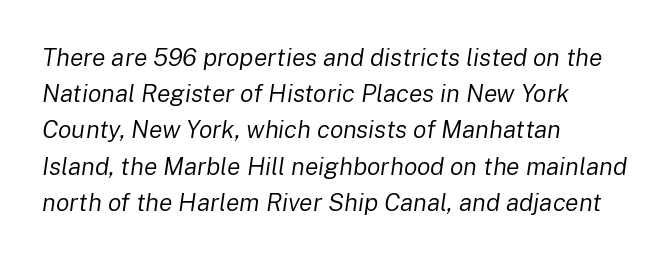
This is oblique type, the kind used for emphasis or titles. Tracking here is standard; glyphs follow each other at the usual distance. Compared with a typical body face, this is equally light or lighter still. The lines are quadded left.
